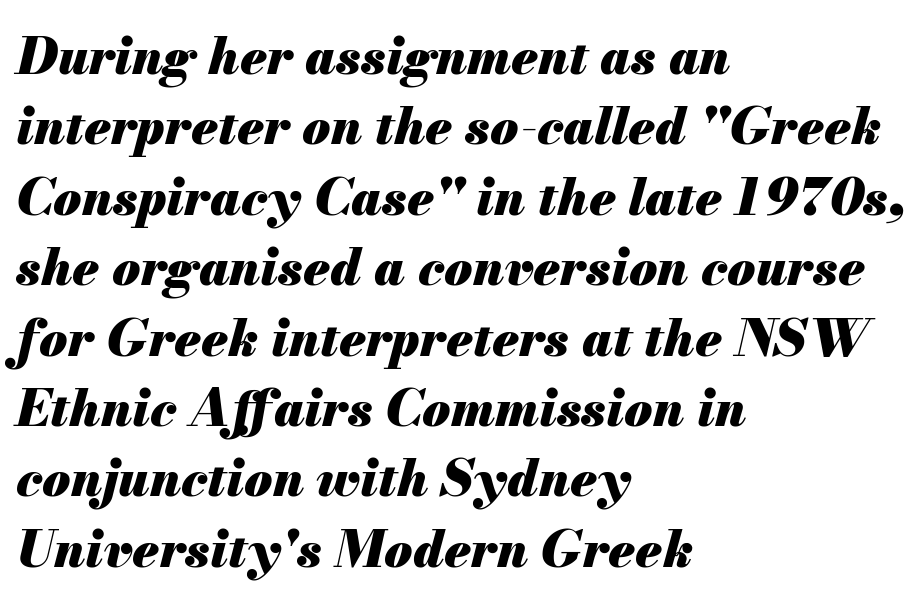
{"italic": "yes", "lean": "right", "slant_degrees": 13, "bold": "yes", "weight": "heavy", "width": "normal", "stroke_contrast": "medium", "x_height": "small", "monospaced": "no", "underline": "no", "align": "left", "line_spacing": "normal", "line_spacing_ratio": 1.38, "letter_spacing": "normal", "letter_spacing_em": 0.0, "glyph_px": 51}
